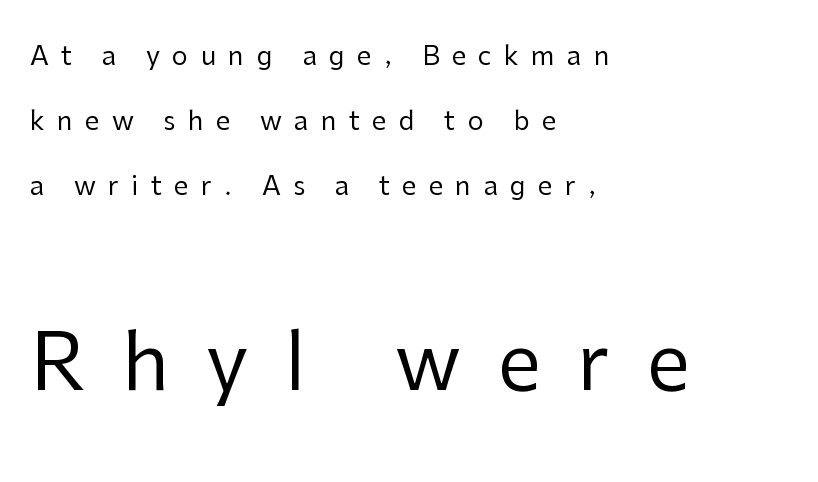
{"serif": "no", "italic": "no", "bold": "no", "weight": "regular", "width": "normal", "stroke_contrast": "low", "x_height": "medium", "monospaced": "no", "underline": "no", "align": "left", "line_spacing": "loose", "line_spacing_ratio": 2.5, "letter_spacing": "wide", "letter_spacing_em": 0.47, "larger_block": "second", "size_ratio": 3.0, "glyph_px": 78}
